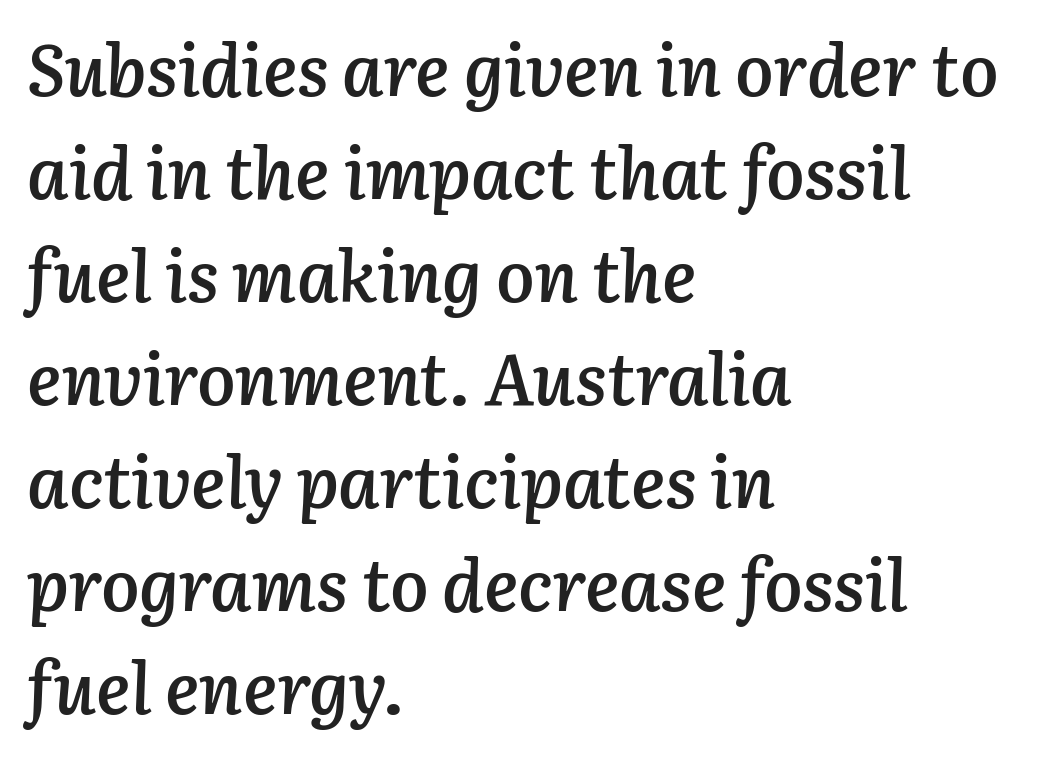
On the weight axis this lands at semibold, roughly 600. Do the characters align in a grid? No, the font is proportional. Honestly, the letter spacing is just normal — you wouldn't notice it. Notice how the stems are inclined rather than vertical — that's the hallmark of italics.
